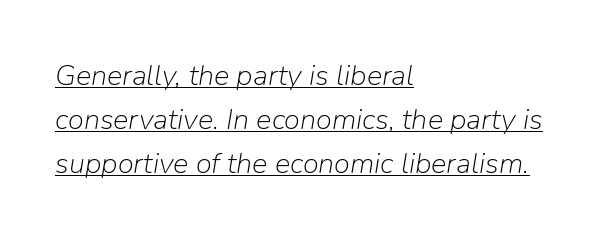
Q: Is the text bold? A: No.
Q: Is the text italic (slanted)? A: Yes, it leans right by about 9 degrees.
Q: Is the text underlined? A: Yes.
Q: How is the paragraph aligned? A: Left-aligned.
Q: Is the spacing between letters normal or unusually wide? A: Normal.
Q: Is the spacing between lines tight, normal or loose? A: Normal.
Q: Width (condensed, normal, or wide)? A: Normal.
Q: Stroke contrast? A: Low.
Q: x-height? A: Medium.
Q: Monospaced? A: No.
